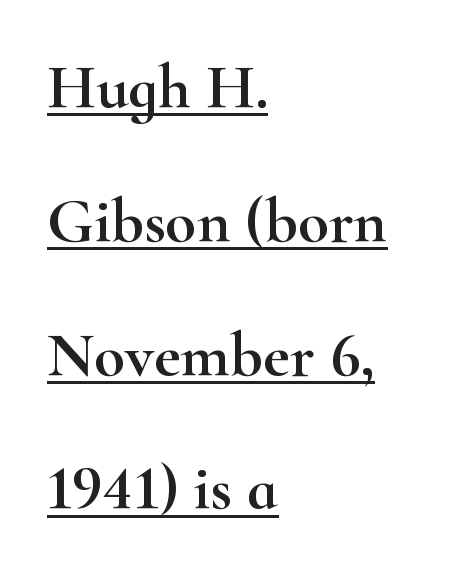
{"serif": "yes", "italic": "no", "width": "wide", "stroke_contrast": "high", "x_height": "small", "monospaced": "no", "underline": "yes", "align": "left", "line_spacing": "loose", "line_spacing_ratio": 2.09, "letter_spacing": "normal", "letter_spacing_em": 0.0, "glyph_px": 64}
